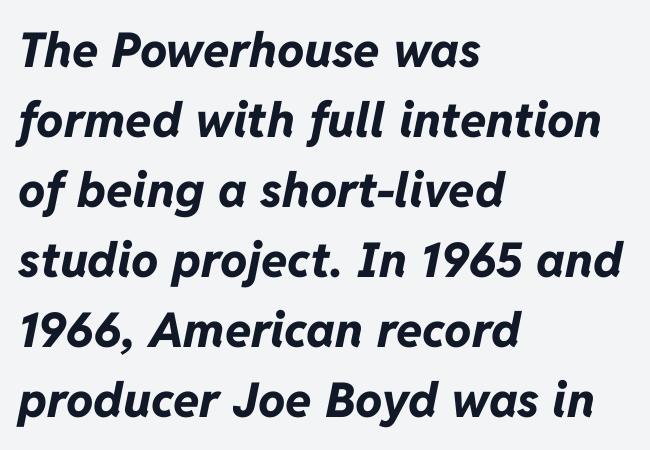
{"italic": "yes", "lean": "right", "slant_degrees": 11, "bold": "yes", "weight": "bold", "width": "normal", "stroke_contrast": "low", "x_height": "medium", "monospaced": "no", "underline": "no", "align": "left", "line_spacing": "normal", "line_spacing_ratio": 1.46, "letter_spacing": "normal", "letter_spacing_em": 0.0, "glyph_px": 48}
